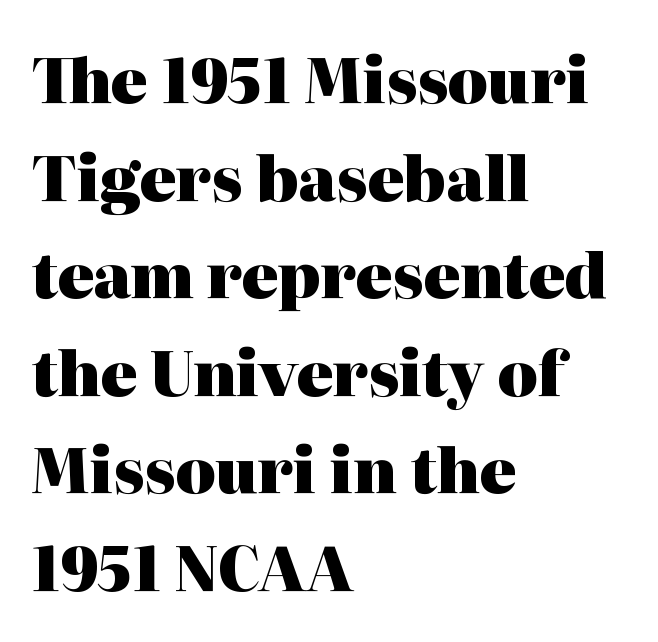
The image shows 61 px heavy serif type, upright; set left-aligned, normal line spacing (1.6x), normal letter spacing, not underlined; high stroke contrast and a medium x-height.
